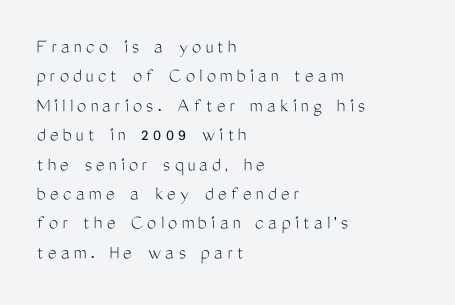
These lines sit exactly where default settings would place them. On a weight scale, this lands at 450 or below. Unlike italic type, these characters show no tilt at all. How are the letters spaced? Widely, with obvious added tracking. One-word summary of the alignment: left. No word sits above an underline.
